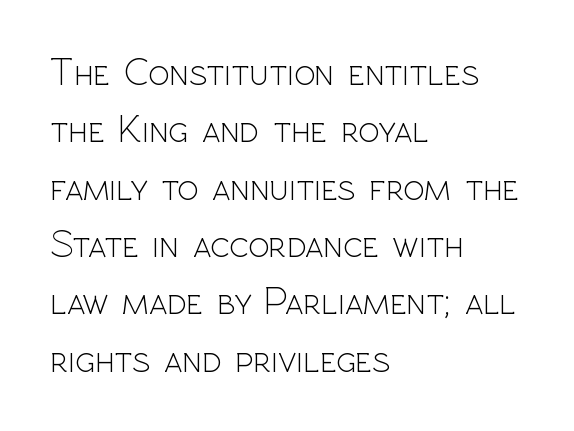
{"serif": "no", "italic": "no", "bold": "no", "weight": "light", "width": "normal", "x_height": "medium", "monospaced": "no", "underline": "no", "align": "left", "line_spacing": "normal", "line_spacing_ratio": 1.47, "letter_spacing": "normal", "letter_spacing_em": 0.0, "glyph_px": 39}
